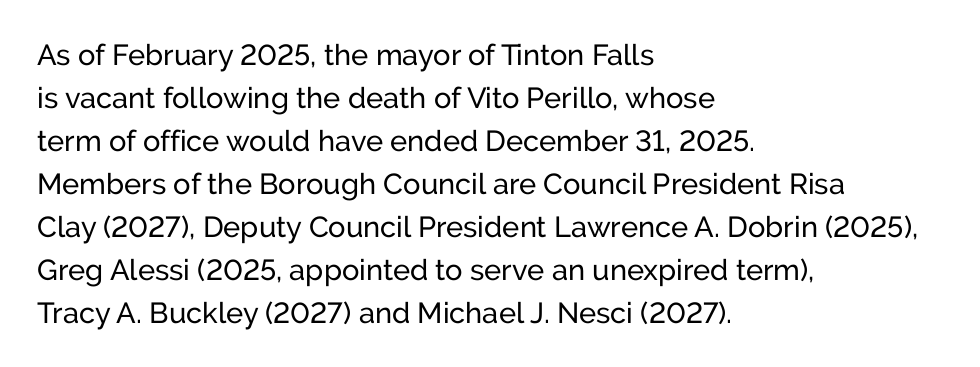
Q: Is the text bold? A: No.
Q: Is the text italic (slanted)? A: No, it is upright.
Q: Is the typeface a serif or a sans-serif typeface? A: Sans-serif.
Q: Is the text underlined? A: No.
Q: How is the paragraph aligned? A: Left-aligned.
Q: Is the spacing between letters normal or unusually wide? A: Normal.
Q: Is the spacing between lines tight, normal or loose? A: Normal.
Q: Width (condensed, normal, or wide)? A: Normal.
Q: Stroke contrast? A: Low.
Q: x-height? A: Medium.
Q: Monospaced? A: No.
